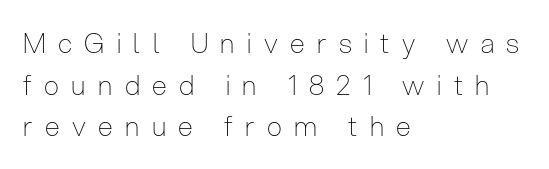
{"italic": "no", "bold": "no", "underline": "no", "align": "left", "line_spacing": "normal", "line_spacing_ratio": 1.54, "letter_spacing": "wide", "letter_spacing_em": 0.46, "glyph_px": 27}
